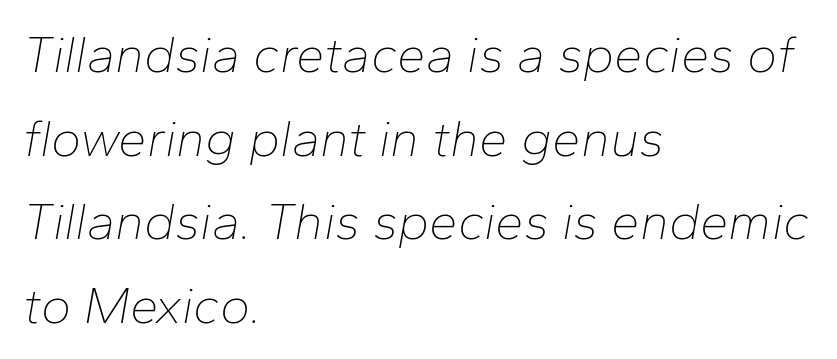
Bare-footed words on every line. These lines keep a tight, regular rhythm from letter to letter. Emphasis-style slanted type is in use. The font is comparable to plain body text, perhaps lighter.
